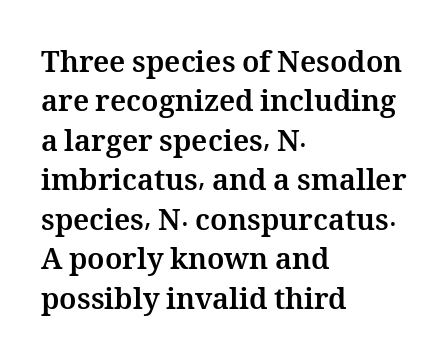
Descender tails drop into unmarked territory. These lines are rendered in a variable-pitch font. Each glyph is drawn with heavy, bold strokes. These lines were composed using upright roman letters.
